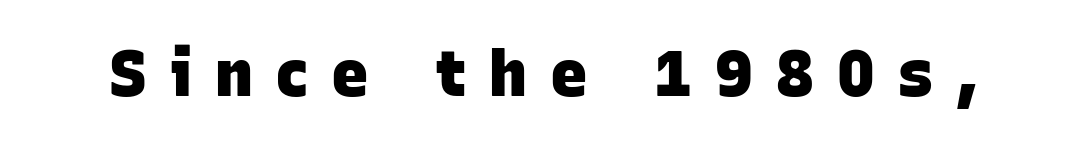
The image shows 63 px heavy sans-serif type; set unusually wide letter spacing (+0.37 em), not underlined; low stroke contrast and a large x-height.
